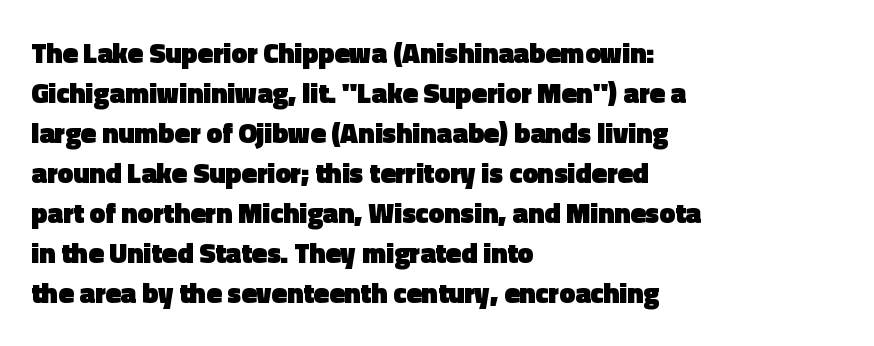
The typeface chosen for these lines omits serifs. The axis of the letterforms is exactly vertical. Words float on clear page, feet unadorned. This sample has the flowing, uneven cadence of proportional lettering.
